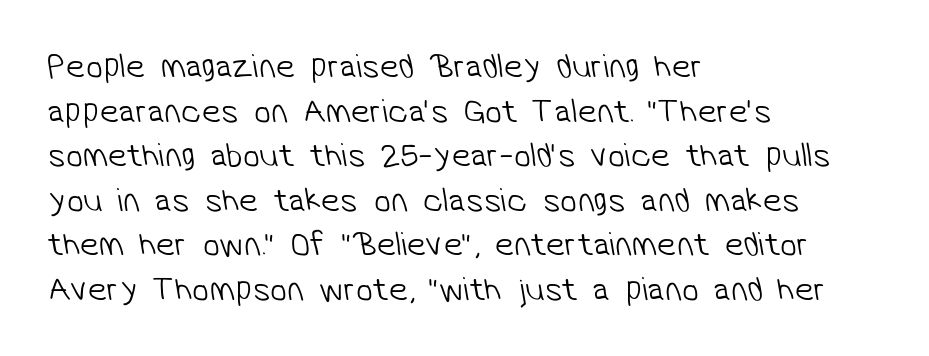
The image shows 34 px light sans-serif type; set left-aligned, normal line spacing (1.31x), normal letter spacing, not underlined; low stroke contrast and a medium x-height.
